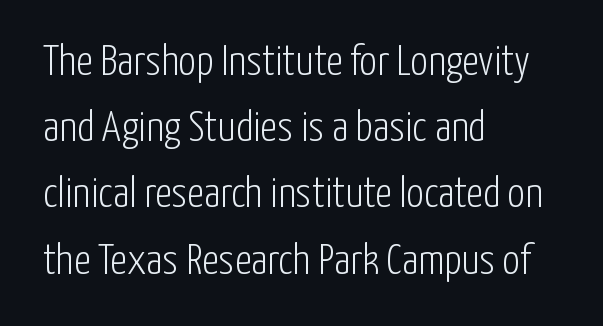
The image shows 43 px light, condensed sans-serif type, upright; set left-aligned, normal line spacing (1.54x), normal letter spacing, not underlined; low stroke contrast and a medium x-height.
